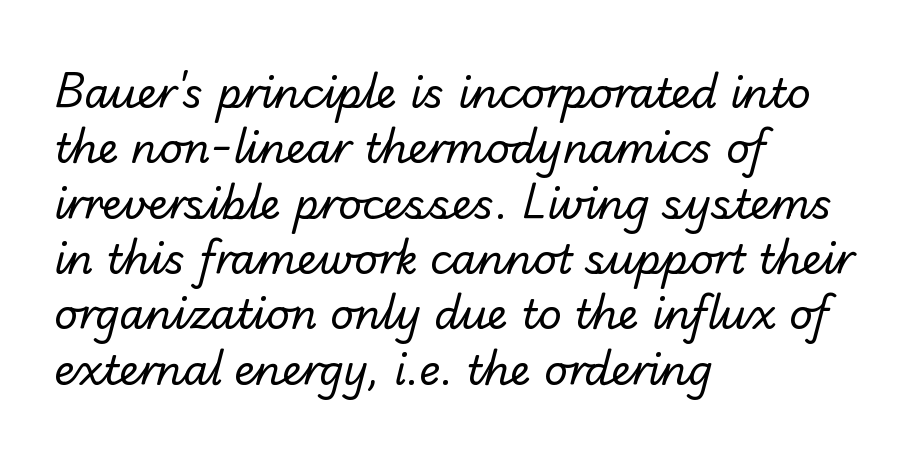
Note the varied advance widths — an 'i' is clearly narrower than an 'm'. In terms of leading, this rendering sits right in the middle. This rendering leaves character spacing at its baseline value. Examine the stroke ends and you'll find no serifs.
